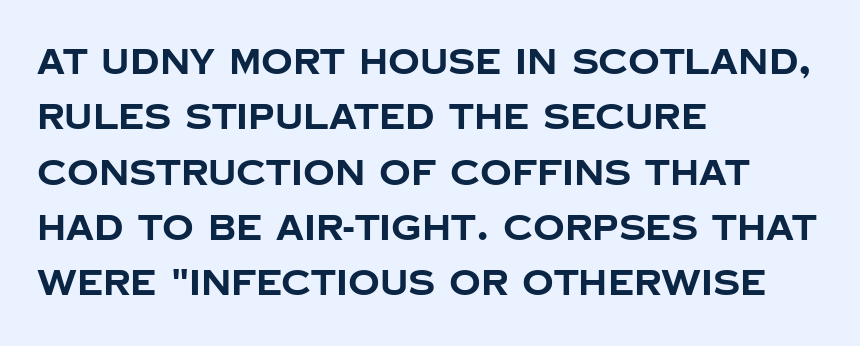
Q: Is the text bold? A: Yes.
Q: Is the text italic (slanted)? A: No, it is upright.
Q: Is the typeface a serif or a sans-serif typeface? A: Sans-serif.
Q: Is the text underlined? A: No.
Q: How is the paragraph aligned? A: Left-aligned.
Q: Is the spacing between letters normal or unusually wide? A: Normal.
Q: Is the spacing between lines tight, normal or loose? A: Normal.
Q: Width (condensed, normal, or wide)? A: Normal.
Q: Stroke contrast? A: Low.
Q: x-height? A: Large.
Q: Monospaced? A: No.
